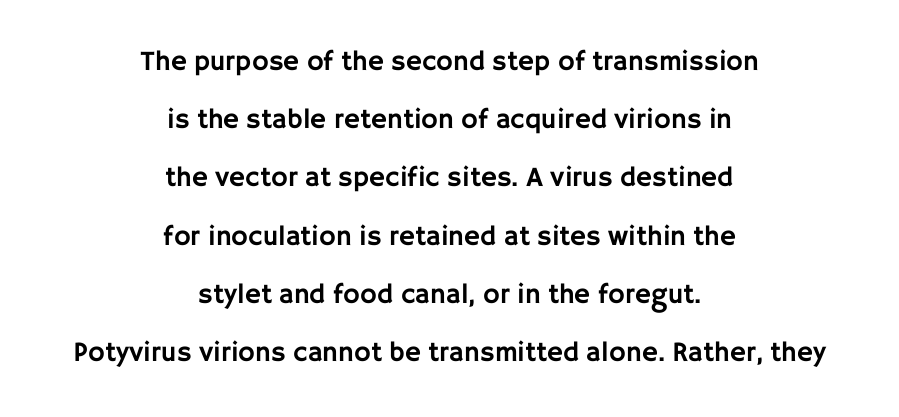
You could not count columns in this text — the font is proportionally spaced. Look at the bottom of the vertical strokes: they stop flat, with no serifs. The tracking reads as untouched default to a designer's eye. The specimen omits any rule beneath the text block's lines.
